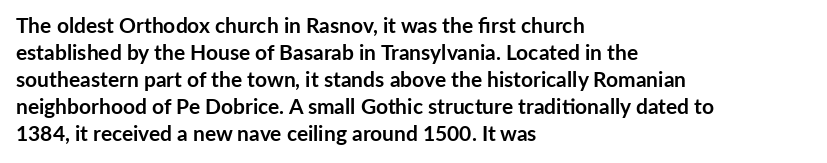
The space directly below the letters is spotless. In terms of leading, this rendering sits right in the middle. Notice how the stems are strictly vertical — no italics here. Honestly, the letter spacing is just normal — you wouldn't notice it. Typesetter's note: full bold, strokes at maximum text heaviness.
